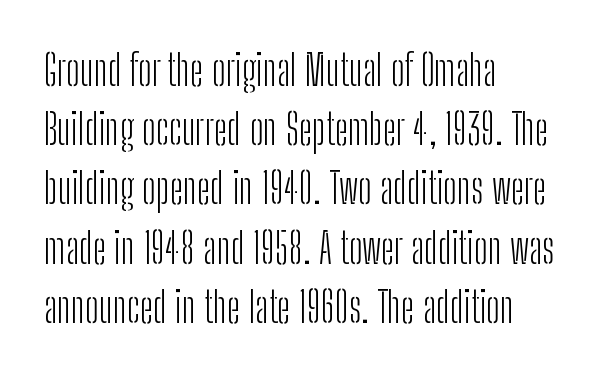
{"serif": "no", "italic": "no", "bold": "no", "weight": "light", "width": "condensed", "stroke_contrast": "low", "x_height": "medium", "monospaced": "no", "underline": "no", "align": "left", "line_spacing": "normal", "line_spacing_ratio": 1.41, "letter_spacing": "normal", "letter_spacing_em": 0.0, "glyph_px": 42}
